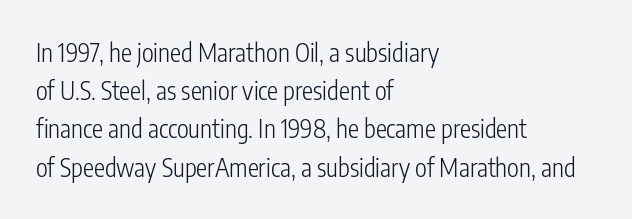
The glyphs are unaccompanied by any horizontal stroke below them. Posture: vertical. These lines keep a tight, regular rhythm from letter to letter. Interline gaps are of average width in this sample. The paragraph shown leans on its left margin.
